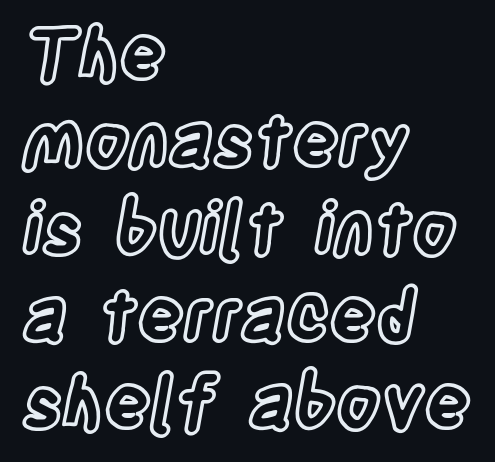
{"width": "condensed", "x_height": "large", "monospaced": "no", "underline": "no", "align": "left", "line_spacing_ratio": 1.23, "letter_spacing": "normal", "letter_spacing_em": 0.0, "glyph_px": 71}
